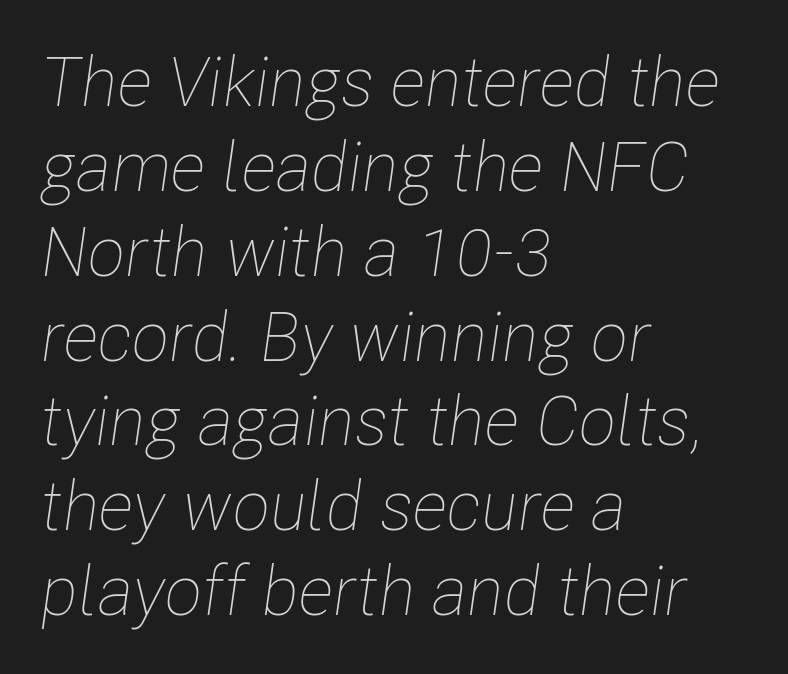
Q: Is the text bold? A: No.
Q: Is the text italic (slanted)? A: Yes, it leans right by about 8 degrees.
Q: Is the text underlined? A: No.
Q: How is the paragraph aligned? A: Left-aligned.
Q: Is the spacing between letters normal or unusually wide? A: Normal.
Q: Width (condensed, normal, or wide)? A: Condensed.
Q: Stroke contrast? A: Low.
Q: x-height? A: Medium.
Q: Monospaced? A: No.
